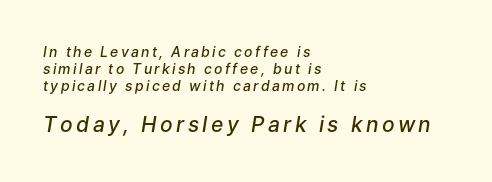
{"italic": "yes", "lean": "right", "slant_degrees": 9, "bold": "semi", "underline": "no", "align": "left", "line_spacing_ratio": 1.23, "larger_block": "second", "size_ratio": 1.5, "glyph_px": 21}
